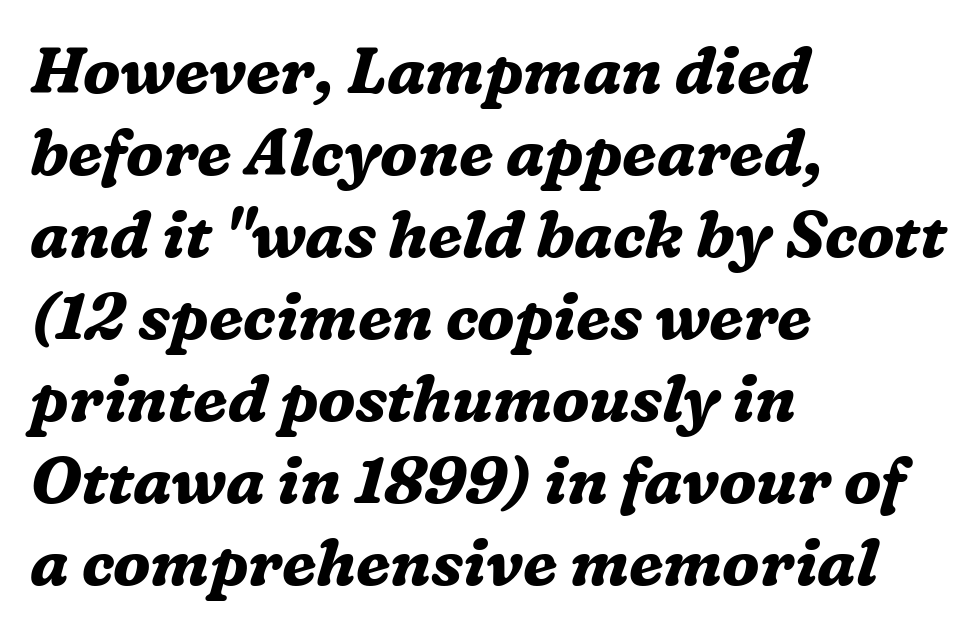
Q: Is the text bold? A: Yes.
Q: Is the text italic (slanted)? A: Yes, it leans right by about 16 degrees.
Q: Is the typeface a serif or a sans-serif typeface? A: Serif.
Q: Is the text underlined? A: No.
Q: How is the paragraph aligned? A: Left-aligned.
Q: Is the spacing between letters normal or unusually wide? A: Normal.
Q: Is the spacing between lines tight, normal or loose? A: Normal.
Q: Width (condensed, normal, or wide)? A: Normal.
Q: Stroke contrast? A: Medium.
Q: x-height? A: Medium.
Q: Monospaced? A: No.
